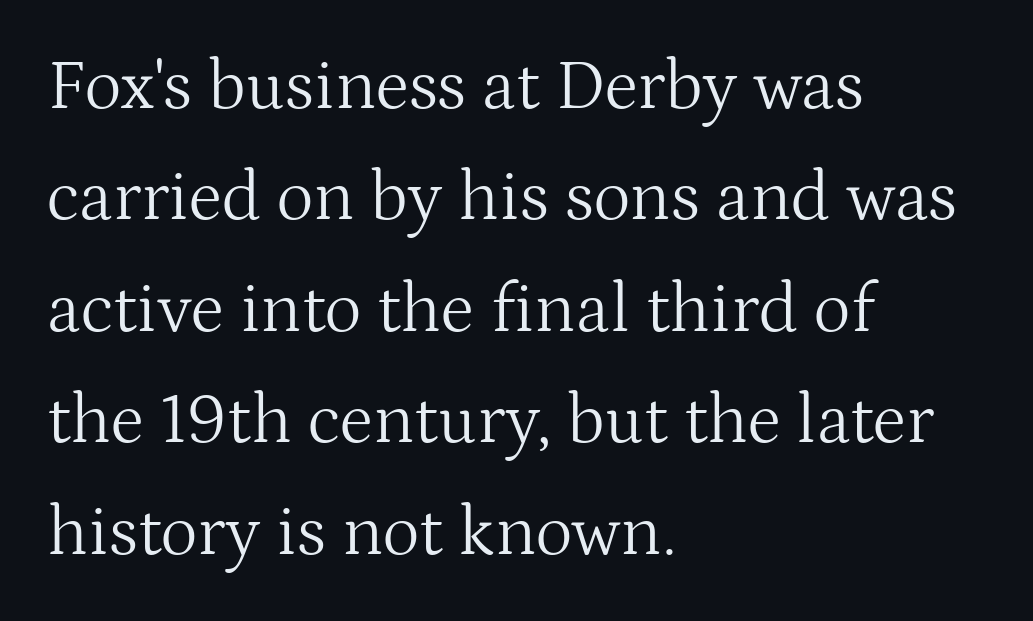
{"serif": "yes", "italic": "no", "bold": "no", "weight": "light", "width": "normal", "stroke_contrast": "medium", "x_height": "medium", "monospaced": "no", "underline": "no", "align": "left", "line_spacing": "normal", "line_spacing_ratio": 1.57, "letter_spacing": "normal", "letter_spacing_em": 0.0, "glyph_px": 71}
